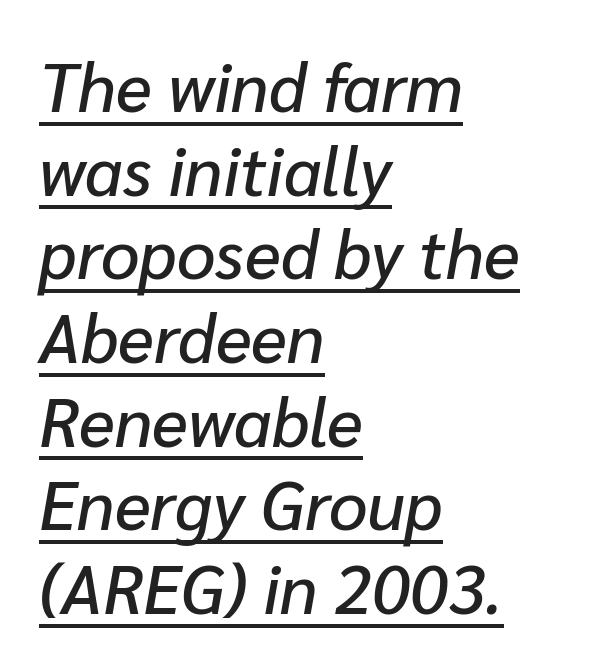
Varying glyph widths throughout — classic text-font behaviour. Honestly, the underline is the first thing you notice here. Style check: oblique. These lines keep a tight, regular rhythm from letter to letter. Which margin do the lines hug? The left one — the right edge is uneven.
